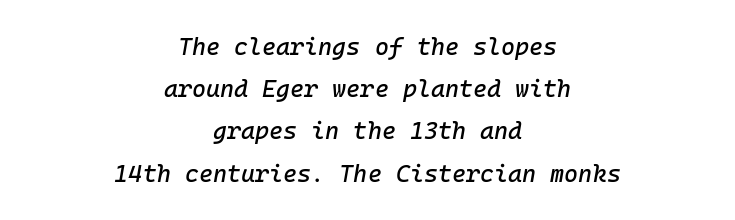
Q: Is the text italic (slanted)? A: Yes, it leans right by about 10 degrees.
Q: Is the text underlined? A: No.
Q: How is the paragraph aligned? A: Centered.
Q: Is the spacing between letters normal or unusually wide? A: Normal.
